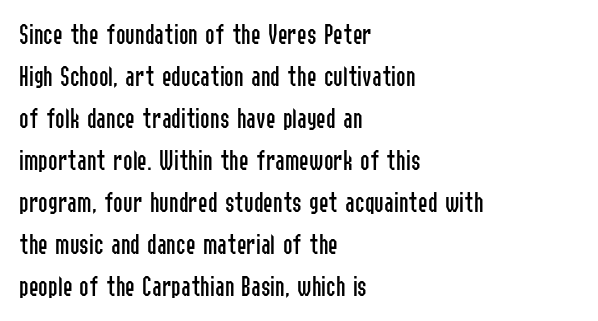
{"serif": "no", "italic": "no", "bold": "no", "weight": "regular", "width": "condensed", "stroke_contrast": "low", "x_height": "medium", "monospaced": "no", "underline": "no", "align": "left", "line_spacing": "normal", "line_spacing_ratio": 1.45, "letter_spacing": "normal", "letter_spacing_em": 0.0, "glyph_px": 29}
